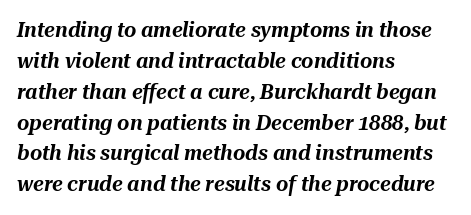
{"italic": "yes", "lean": "right", "slant_degrees": 10, "underline": "no", "align": "left", "line_spacing": "normal", "line_spacing_ratio": 1.47, "letter_spacing": "normal", "letter_spacing_em": 0.0, "glyph_px": 21}
